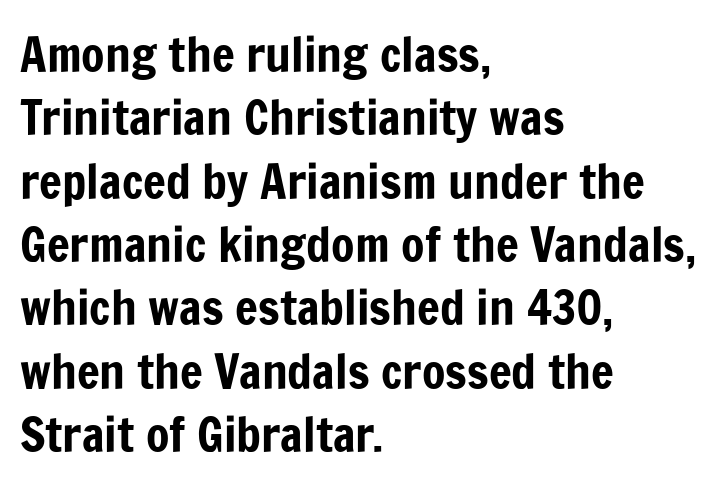
Each word holds together tightly as a unit, with standard inter-letter gaps. The rendering uses natural spacing where letterforms have individual widths. The typesetter chose a ragged-right arrangement here. Nobody drew a line under any word here.
